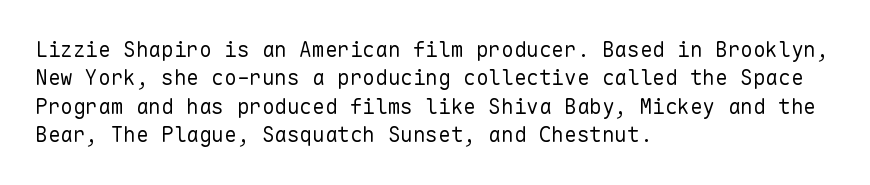
{"italic": "no", "bold": "no", "underline": "no", "align": "left", "line_spacing": "normal", "line_spacing_ratio": 1.35, "letter_spacing": "normal", "letter_spacing_em": 0.0, "glyph_px": 21}
